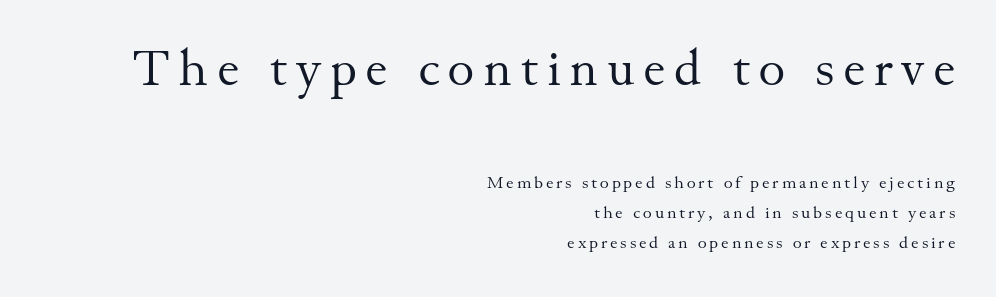
Q: Is the text bold? A: No.
Q: Is the text italic (slanted)? A: No, it is upright.
Q: Is the typeface a serif or a sans-serif typeface? A: Serif.
Q: Is the text underlined? A: No.
Q: How is the paragraph aligned? A: Right-aligned.
Q: Which block of text is set in a larger size, the first (top) or the second (bottom)? A: The first (top) one.
Q: Width (condensed, normal, or wide)? A: Normal.
Q: Stroke contrast? A: Medium.
Q: x-height? A: Small.
Q: Monospaced? A: No.
